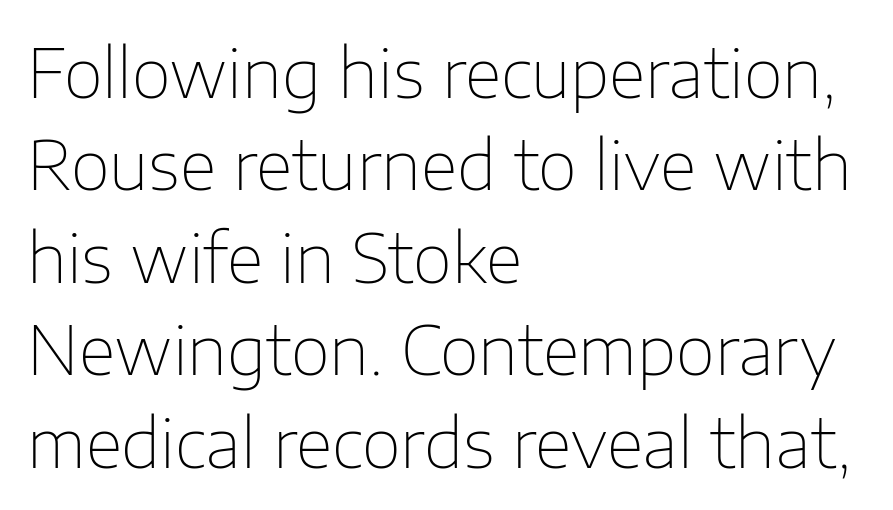
{"serif": "no", "italic": "no", "bold": "no", "weight": "thin", "width": "normal", "stroke_contrast": "low", "x_height": "medium", "monospaced": "no", "underline": "no", "align": "left", "line_spacing": "normal", "line_spacing_ratio": 1.36, "letter_spacing": "normal", "letter_spacing_em": 0.0, "glyph_px": 68}
